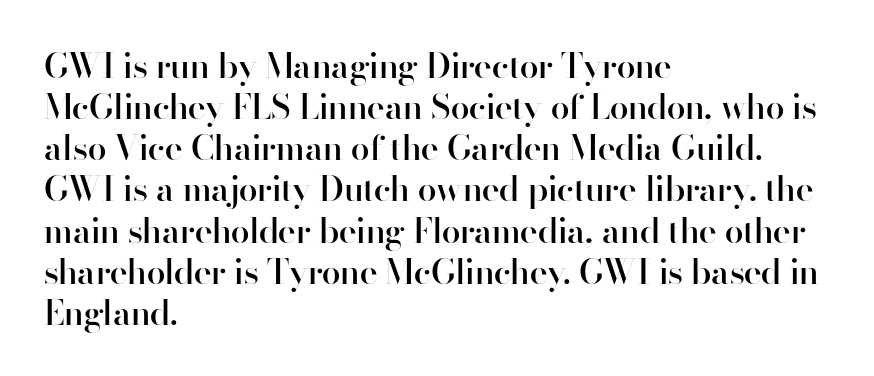
The image shows 34 px semibold sans-serif type, upright; set left-aligned, line spacing 1.21x, normal letter spacing, not underlined; high stroke contrast and a small x-height.
